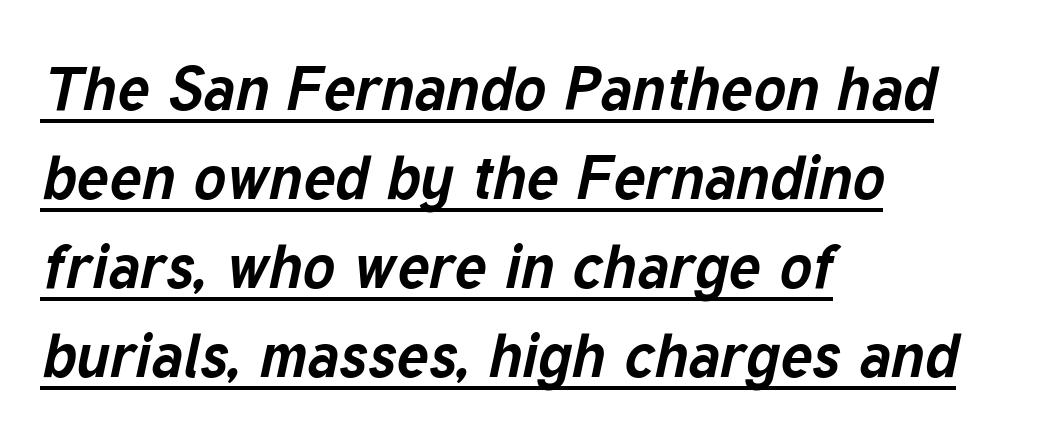
Q: Is the text bold? A: Yes.
Q: Is the text italic (slanted)? A: Yes, it leans right by about 12 degrees.
Q: Is the text underlined? A: Yes.
Q: How is the paragraph aligned? A: Left-aligned.
Q: Is the spacing between letters normal or unusually wide? A: Normal.
Q: Is the spacing between lines tight, normal or loose? A: Normal.
Q: Width (condensed, normal, or wide)? A: Normal.
Q: Stroke contrast? A: Low.
Q: x-height? A: Medium.
Q: Monospaced? A: No.
